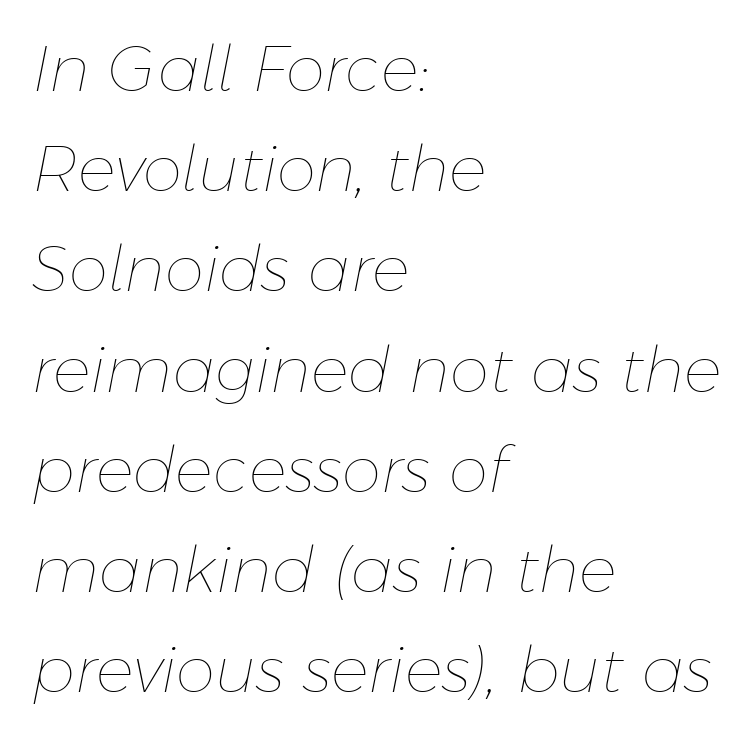
The image shows 63 px thin type, italic (leaning right); set left-aligned, normal line spacing (1.59x), normal letter spacing, not underlined; low stroke contrast and a medium x-height.
